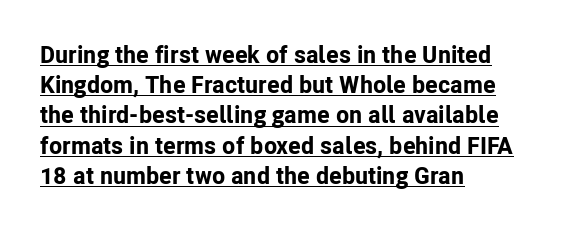
The image shows 24 px bold type, upright; set left-aligned, normal line spacing (1.26x), normal letter spacing, underlined.
